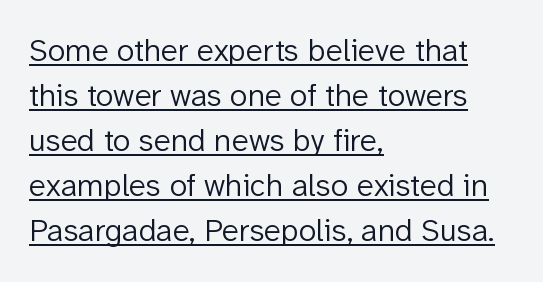
The line-height multiplier appears to be the usual default. Where is the straight margin? On the left. This is sans-serif lettering, the kind often seen on screens and signage. Notice how a bar underscores the lettering throughout.
